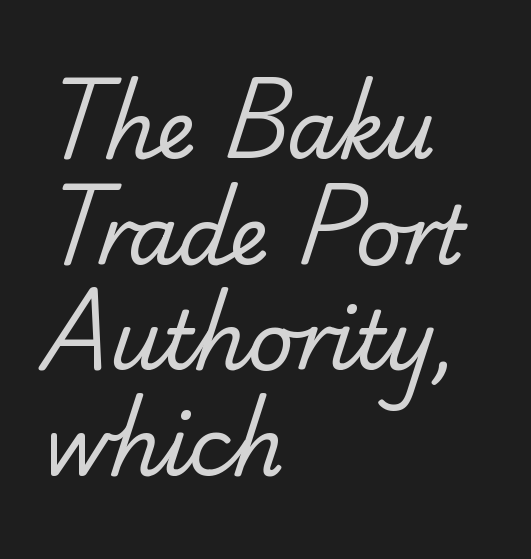
The image shows 80 px regular-weight sans-serif type; set left-aligned, normal line spacing (1.32x), normal letter spacing, not underlined; low stroke contrast and a small x-height.
